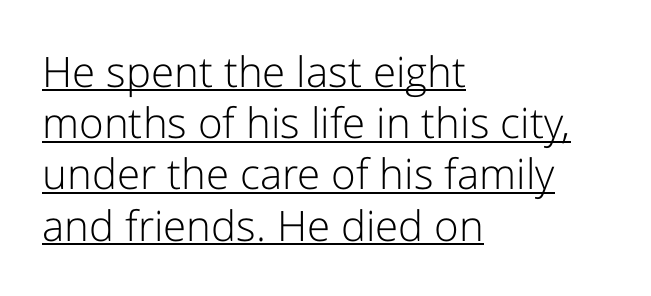
Q: Is the text bold? A: No.
Q: Is the text italic (slanted)? A: No, it is upright.
Q: Is the typeface a serif or a sans-serif typeface? A: Sans-serif.
Q: Is the text underlined? A: Yes.
Q: How is the paragraph aligned? A: Left-aligned.
Q: Is the spacing between letters normal or unusually wide? A: Normal.
Q: Width (condensed, normal, or wide)? A: Normal.
Q: Stroke contrast? A: Low.
Q: x-height? A: Medium.
Q: Monospaced? A: No.
